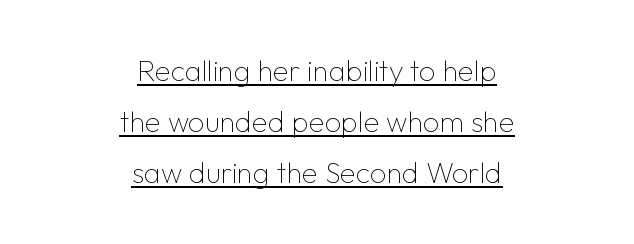
What stands out about the letter spacing? Nothing — it is the standard amount. The rendering positions every line midway between the sides. The strokes carry an ordinary text weight at most. Descenders here cross a horizontal rule under the line. Rendered with straight, roman letterforms. A typesetter would label this face a sans.
